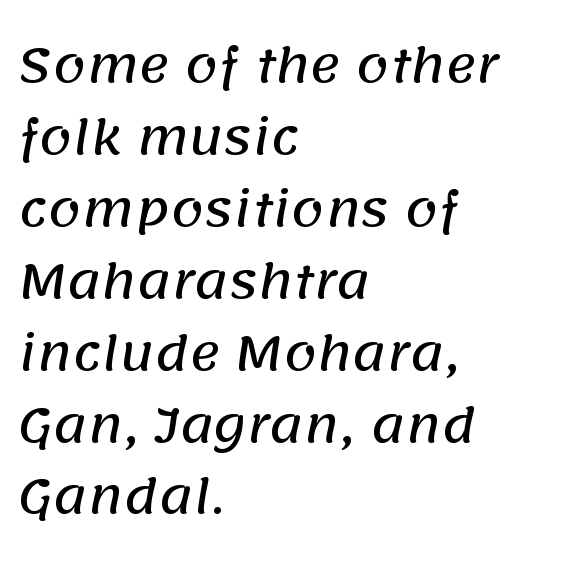
{"serif": "no", "width": "normal", "stroke_contrast": "low", "x_height": "large", "monospaced": "no", "underline": "no", "align": "left", "line_spacing": "normal", "line_spacing_ratio": 1.53, "letter_spacing": "normal", "letter_spacing_em": 0.0, "glyph_px": 47}
